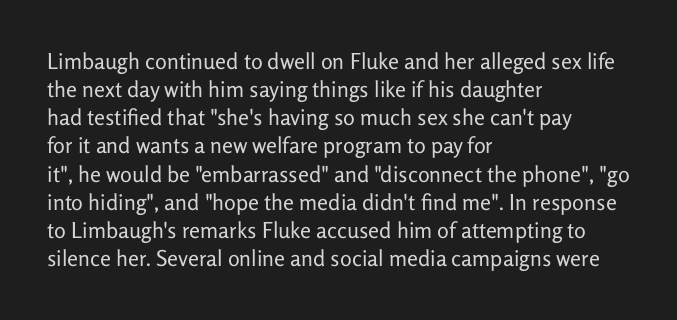
Q: Is the text bold? A: No.
Q: Is the text italic (slanted)? A: No, it is upright.
Q: Is the text underlined? A: No.
Q: How is the paragraph aligned? A: Left-aligned.
Q: Is the spacing between letters normal or unusually wide? A: Normal.
Q: Is the spacing between lines tight, normal or loose? A: Normal.
